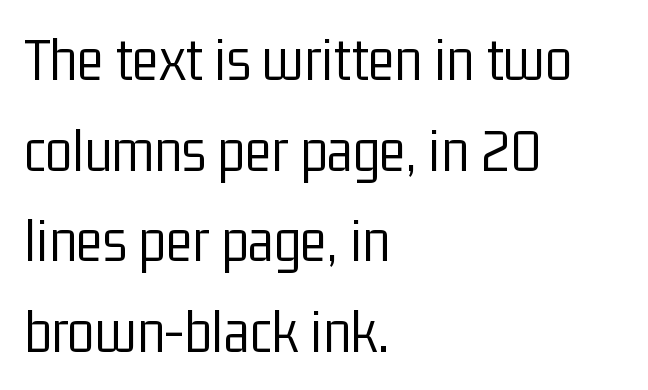
{"serif": "no", "italic": "no", "bold": "no", "weight": "light", "width": "condensed", "stroke_contrast": "low", "x_height": "medium", "monospaced": "no", "underline": "no", "align": "left", "line_spacing": "normal", "line_spacing_ratio": 1.44, "letter_spacing": "normal", "letter_spacing_em": 0.0, "glyph_px": 63}
